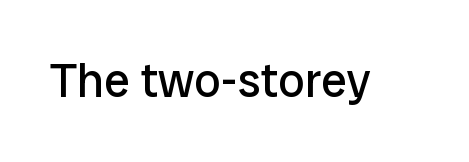
{"serif": "no", "italic": "no", "bold": "no", "weight": "regular", "width": "normal", "stroke_contrast": "low", "x_height": "medium", "monospaced": "no", "underline": "no", "letter_spacing": "normal", "letter_spacing_em": 0.0, "glyph_px": 47}
